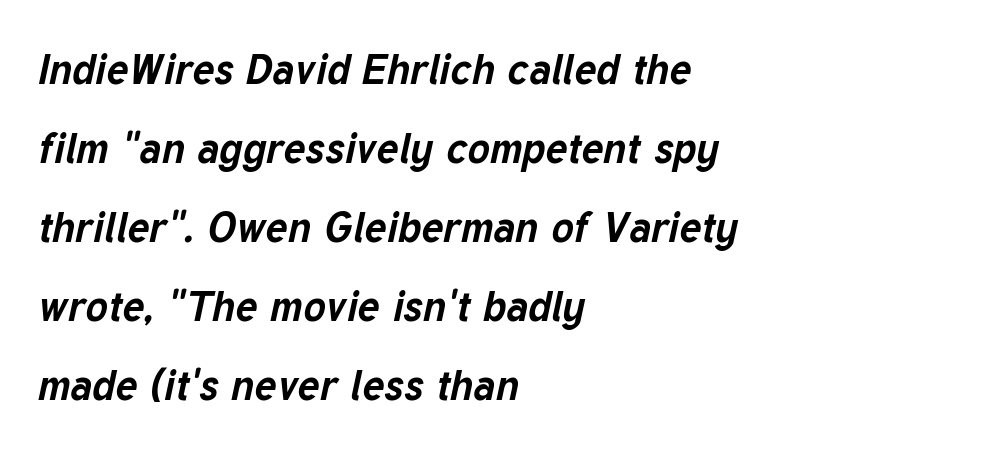
{"italic": "yes", "lean": "right", "slant_degrees": 12, "bold": "yes", "weight": "bold", "width": "normal", "stroke_contrast": "low", "x_height": "medium", "monospaced": "no", "underline": "no", "align": "left", "line_spacing_ratio": 1.88, "letter_spacing": "normal", "letter_spacing_em": 0.0, "glyph_px": 42}
